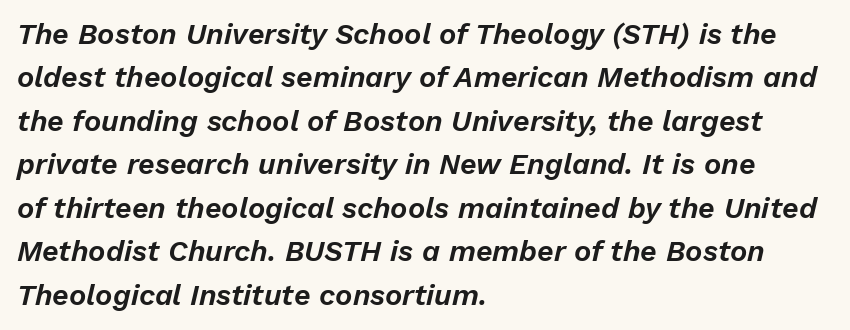
{"italic": "yes", "lean": "right", "slant_degrees": 13, "width": "normal", "stroke_contrast": "low", "x_height": "medium", "monospaced": "no", "underline": "no", "align": "left", "line_spacing": "normal", "line_spacing_ratio": 1.5, "letter_spacing": "normal", "letter_spacing_em": 0.0, "glyph_px": 29}
